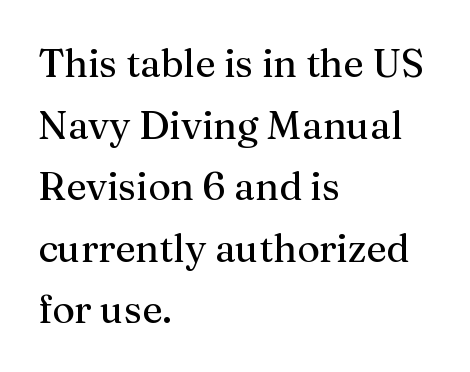
{"serif": "yes", "italic": "no", "bold": "no", "weight": "regular", "width": "normal", "stroke_contrast": "medium", "x_height": "medium", "monospaced": "no", "underline": "no", "align": "left", "line_spacing": "normal", "line_spacing_ratio": 1.58, "letter_spacing": "normal", "letter_spacing_em": 0.0, "glyph_px": 39}
